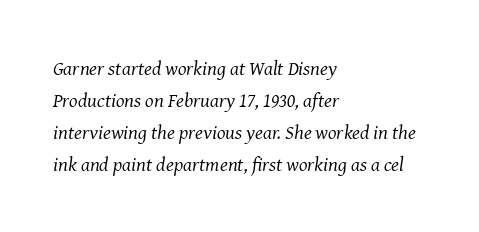
The image shows 20 px text type, italic (leaning right); set left-aligned, normal line spacing (1.6x), normal letter spacing, not underlined.
